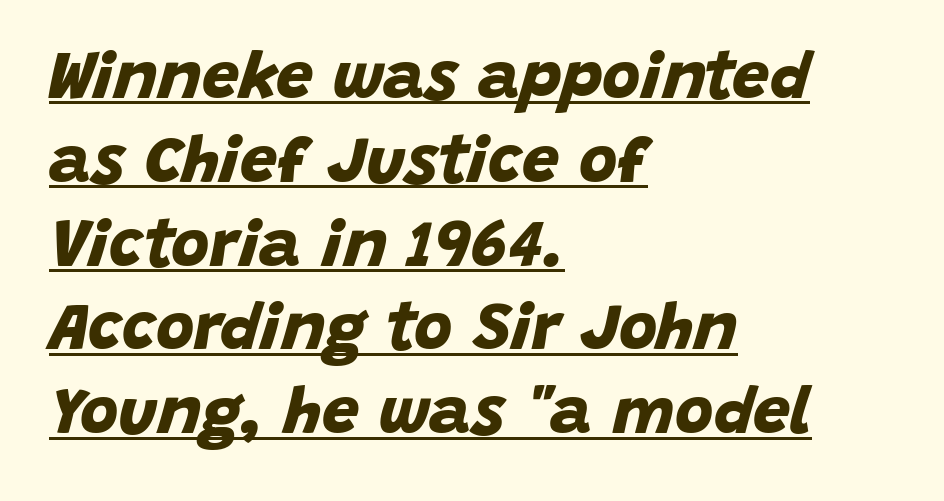
Quick note: interline space is typical. The letters carry no serifs — their stems end cleanly without finishing strokes. A typographer would call this underscored text. The font is running at its bold setting. Character widths vary here, with narrow letters taking less room than wide ones. Which margin do the lines hug? The left one — the right edge is uneven.
